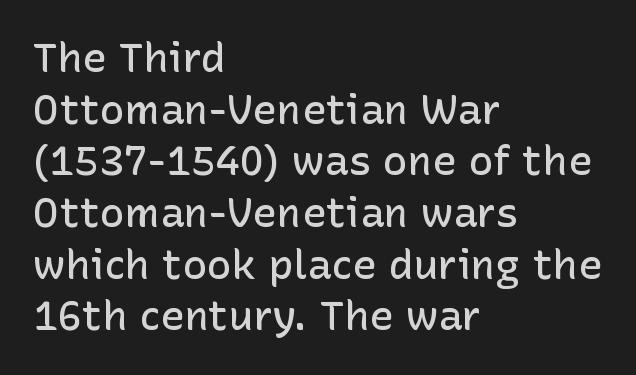
{"serif": "no", "italic": "no", "bold": "semi", "weight": "semibold", "width": "normal", "stroke_contrast": "low", "x_height": "medium", "monospaced": "no", "underline": "no", "align": "left", "line_spacing": "normal", "line_spacing_ratio": 1.26, "letter_spacing": "normal", "letter_spacing_em": 0.0, "glyph_px": 41}
